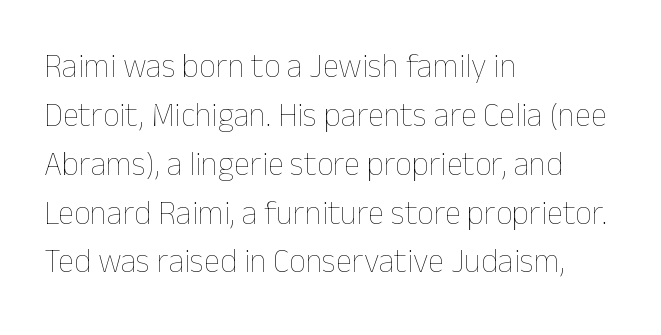
The image shows 33 px thin type, upright; set left-aligned, normal line spacing (1.48x), normal letter spacing, not underlined; low stroke contrast and a medium x-height.
